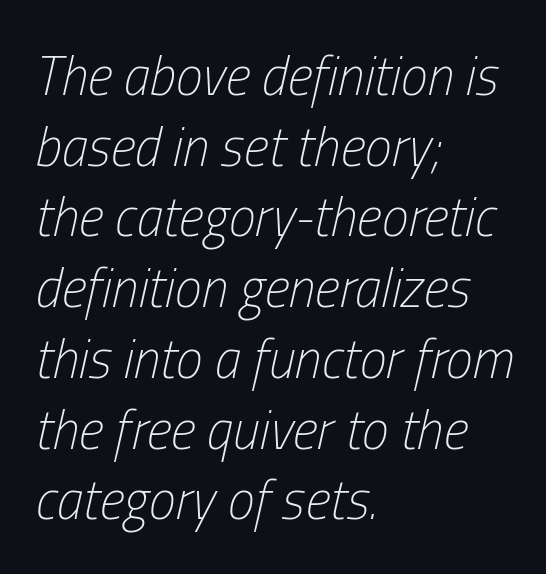
Q: Is the text bold? A: No.
Q: Is the text italic (slanted)? A: Yes, it leans right by about 13 degrees.
Q: Is the text underlined? A: No.
Q: How is the paragraph aligned? A: Left-aligned.
Q: Is the spacing between letters normal or unusually wide? A: Normal.
Q: Is the spacing between lines tight, normal or loose? A: Normal.
Q: Width (condensed, normal, or wide)? A: Condensed.
Q: Stroke contrast? A: Low.
Q: x-height? A: Medium.
Q: Monospaced? A: No.
